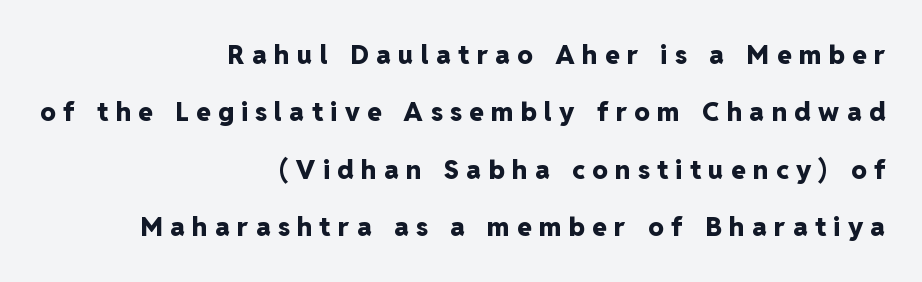
Students, observe: this is what heavily led, spacious text looks like. In CSS terms this would be text-align: right. This rendering widens character spacing well past its baseline value. Underline: absent. A typesetter would mark this as roman, not italic. You'd pick this weight for a headline — it's a proper bold.
